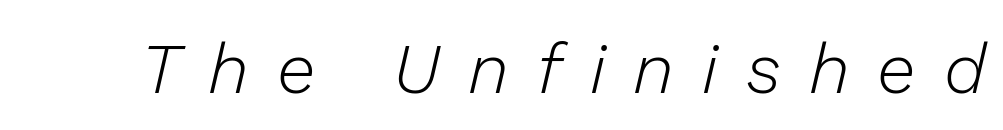
The image shows 70 px light type, italic (leaning right); set unusually wide letter spacing (+0.4 em), not underlined; low stroke contrast and a medium x-height.
